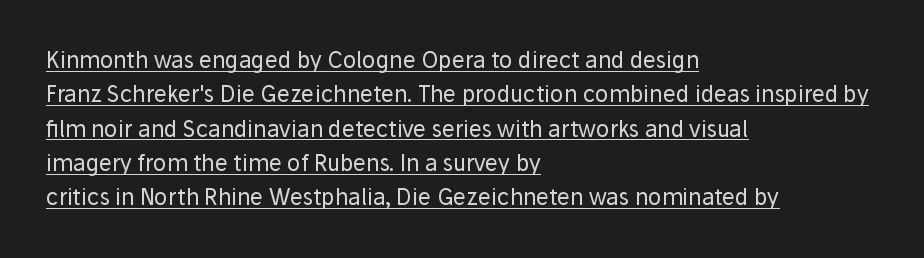
The image shows 22 px text type, upright; set left-aligned, normal line spacing (1.56x), normal letter spacing, underlined.
